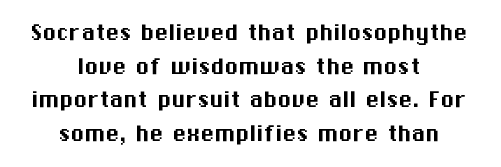
Q: Is the text italic (slanted)? A: No, it is upright.
Q: Is the typeface a serif or a sans-serif typeface? A: Sans-serif.
Q: Is the text underlined? A: No.
Q: How is the paragraph aligned? A: Centered.
Q: Is the spacing between letters normal or unusually wide? A: Normal.
Q: Width (condensed, normal, or wide)? A: Normal.
Q: Stroke contrast? A: Medium.
Q: x-height? A: Medium.
Q: Monospaced? A: No.
